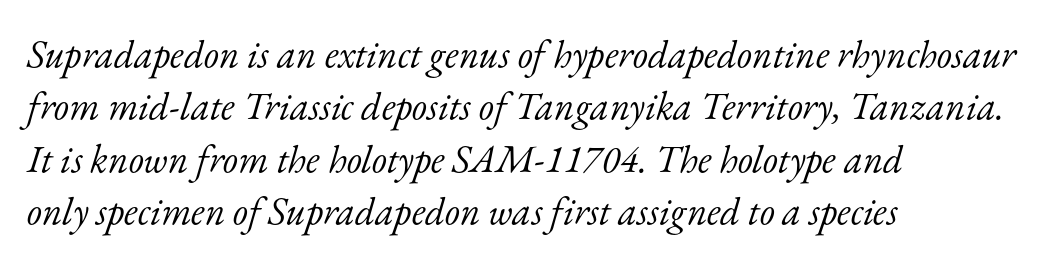
Q: Is the text bold? A: No.
Q: Is the text italic (slanted)? A: Yes, it leans right by about 17 degrees.
Q: Is the typeface a serif or a sans-serif typeface? A: Serif.
Q: Is the text underlined? A: No.
Q: How is the paragraph aligned? A: Left-aligned.
Q: Is the spacing between letters normal or unusually wide? A: Normal.
Q: Is the spacing between lines tight, normal or loose? A: Normal.
Q: Width (condensed, normal, or wide)? A: Normal.
Q: Stroke contrast? A: Low.
Q: x-height? A: Small.
Q: Monospaced? A: No.
